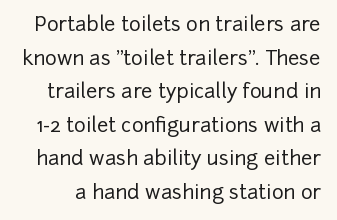
Q: Is the text italic (slanted)? A: No, it is upright.
Q: Is the text underlined? A: No.
Q: Is the spacing between letters normal or unusually wide? A: Normal.
Q: Is the spacing between lines tight, normal or loose? A: Normal.
